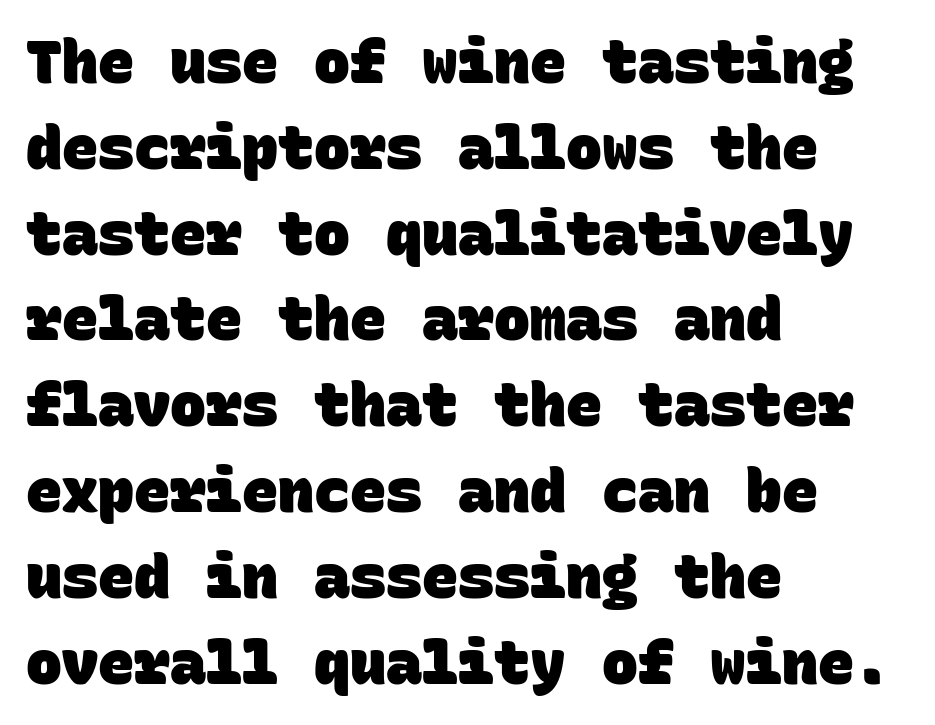
Look at the stroke-to-counter ratio: heavy, a bold. Monospaced: the letters line up in strict vertical columns. Decoration check: the copy has no underline. Normally led — the rows are evenly, conventionally spaced.
